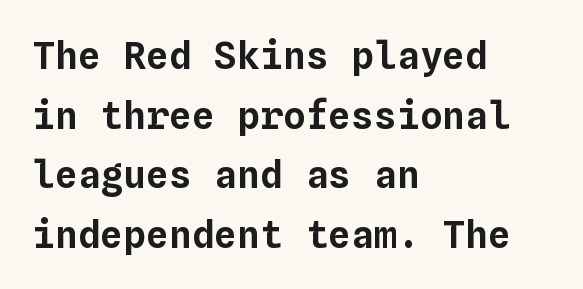
Fixed-width glyphs throughout — classic coding-font behaviour. In terms of letterspacing, this is plain default setting. Notice how the passage keeps a crisp vertical edge on the left only. Posture: upright roman.
